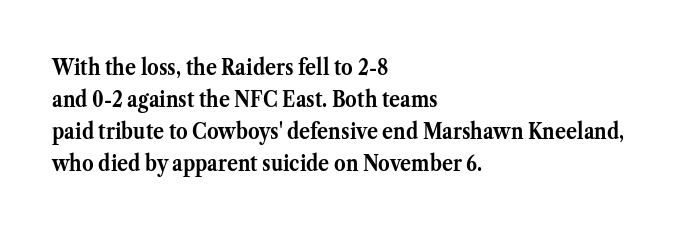
Q: Is the text bold? A: Yes.
Q: Is the text italic (slanted)? A: No, it is upright.
Q: Is the text underlined? A: No.
Q: How is the paragraph aligned? A: Left-aligned.
Q: Is the spacing between letters normal or unusually wide? A: Normal.
Q: Is the spacing between lines tight, normal or loose? A: Normal.
